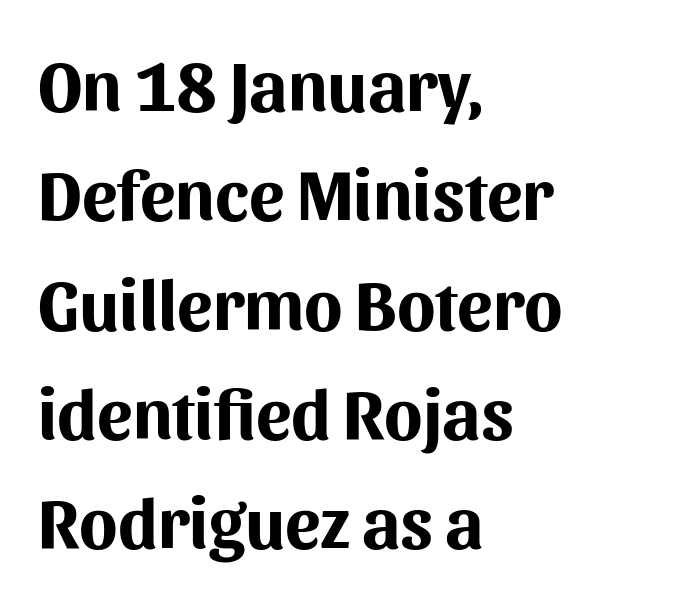
Q: Is the text bold? A: Yes.
Q: Is the text italic (slanted)? A: No, it is upright.
Q: Is the typeface a serif or a sans-serif typeface? A: Sans-serif.
Q: Is the text underlined? A: No.
Q: How is the paragraph aligned? A: Left-aligned.
Q: Is the spacing between letters normal or unusually wide? A: Normal.
Q: Is the spacing between lines tight, normal or loose? A: Normal.
Q: Width (condensed, normal, or wide)? A: Normal.
Q: Stroke contrast? A: Medium.
Q: x-height? A: Medium.
Q: Monospaced? A: No.
